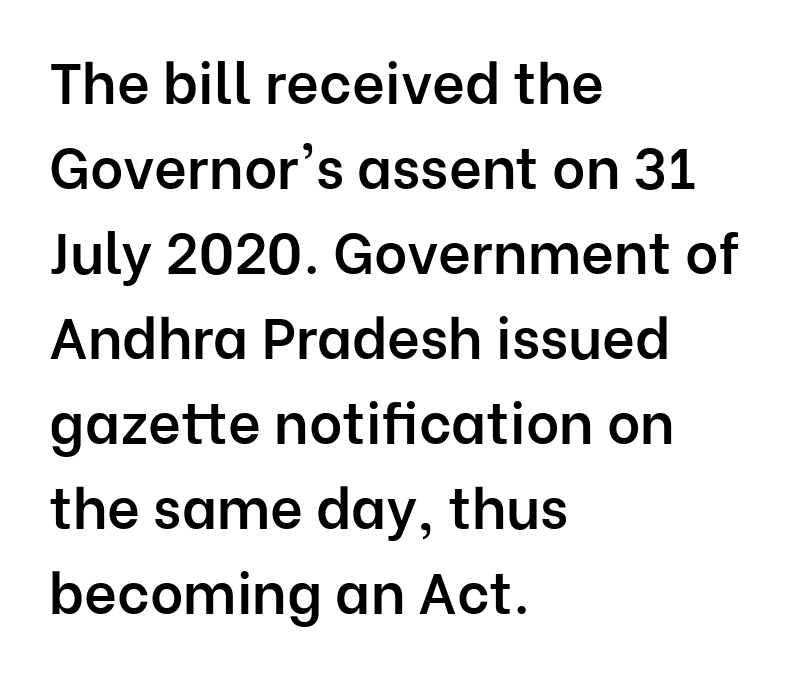
The image shows 57 px semibold sans-serif type, upright; set left-aligned, normal line spacing (1.49x), normal letter spacing, not underlined; low stroke contrast and a medium x-height.
